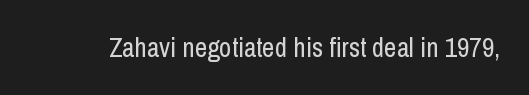
{"italic": "no", "bold": "no", "underline": "no", "letter_spacing": "normal", "letter_spacing_em": 0.0, "glyph_px": 27}
